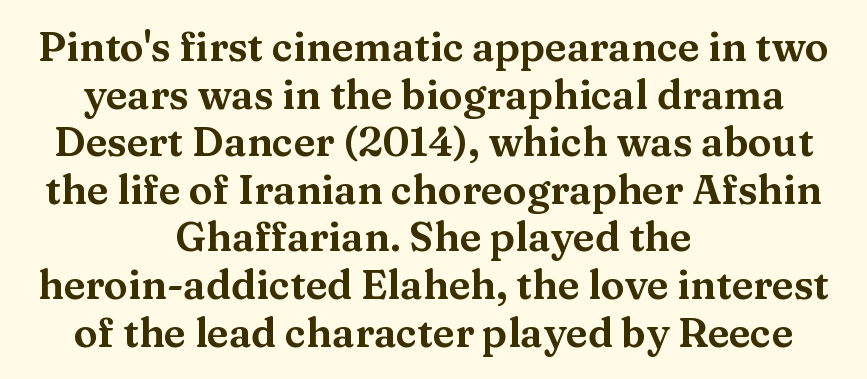
The image shows 40 px wide serif type, upright; set centered, line spacing 1.19x, normal letter spacing, not underlined; medium stroke contrast and a medium x-height.
